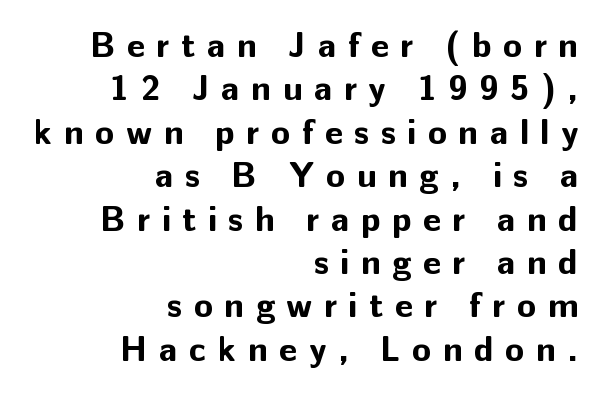
The image shows 35 px bold sans-serif type, upright; set right-aligned, line spacing 1.24x, unusually wide letter spacing (+0.33 em), not underlined; low stroke contrast and a medium x-height.
